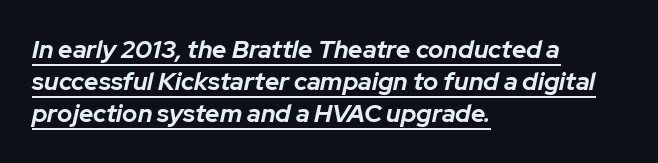
{"italic": "yes", "lean": "right", "slant_degrees": 12, "bold": "yes", "underline": "yes", "align": "left", "line_spacing": "normal", "line_spacing_ratio": 1.29, "letter_spacing": "normal", "letter_spacing_em": 0.0, "glyph_px": 25}
